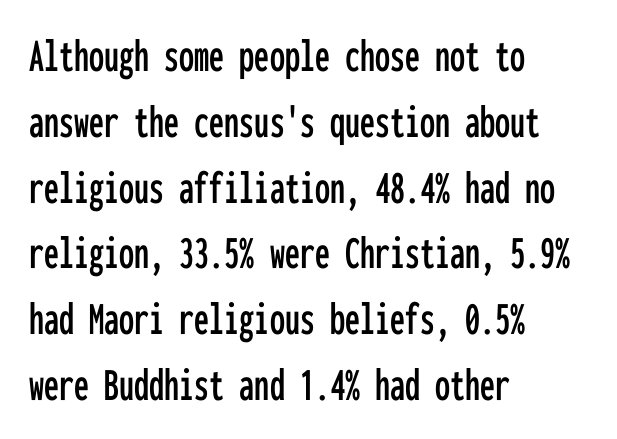
{"serif": "no", "italic": "no", "width": "condensed", "stroke_contrast": "low", "x_height": "medium", "monospaced": "yes", "underline": "no", "align": "left", "line_spacing": "normal", "line_spacing_ratio": 1.37, "letter_spacing": "normal", "letter_spacing_em": 0.0, "glyph_px": 48}
